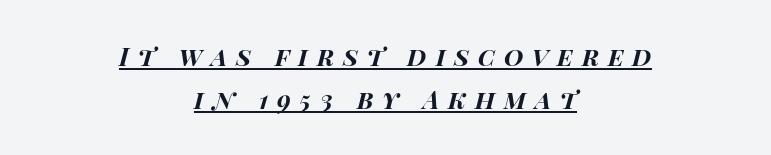
The image shows 25 px bold type, italic (leaning right); set centered, line spacing 1.74x, unusually wide letter spacing (+0.35 em), underlined.
